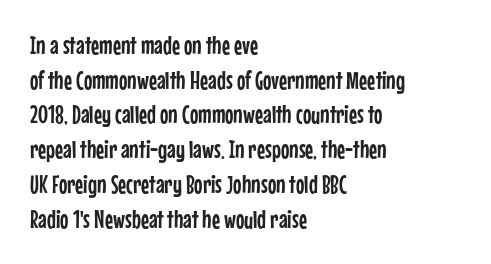
{"italic": "no", "underline": "no", "align": "left", "line_spacing": "normal", "line_spacing_ratio": 1.39, "letter_spacing": "normal", "letter_spacing_em": 0.0, "glyph_px": 25}
